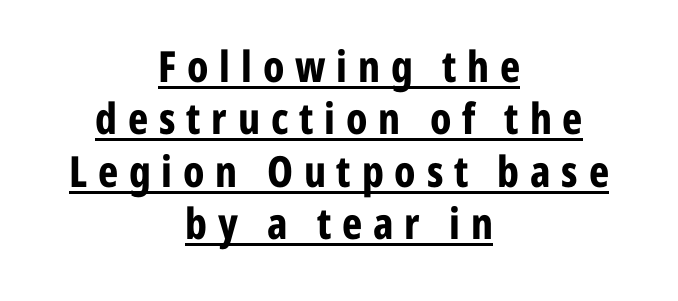
{"serif": "no", "italic": "no", "bold": "yes", "weight": "bold", "width": "condensed", "stroke_contrast": "low", "x_height": "medium", "monospaced": "no", "underline": "yes", "align": "center", "line_spacing_ratio": 1.22, "letter_spacing": "wide", "letter_spacing_em": 0.25, "glyph_px": 43}
